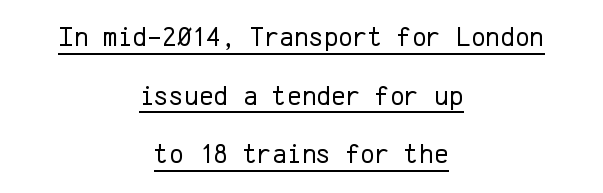
The image shows 28 px regular-weight sans-serif type, upright, monospaced; set centered, loose line spacing (2.09x), normal letter spacing, underlined; low stroke contrast and a medium x-height.
